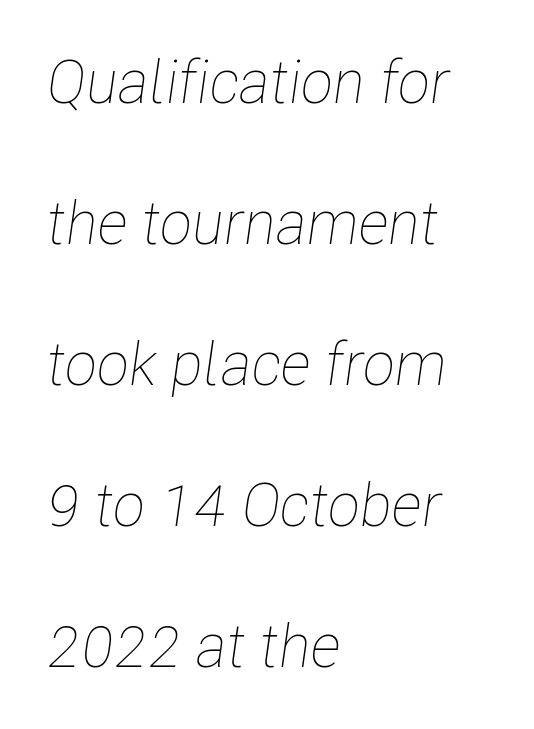
The image shows 60 px thin, condensed type, italic (leaning right); set left-aligned, loose line spacing (2.35x), normal letter spacing, not underlined; low stroke contrast and a medium x-height.
